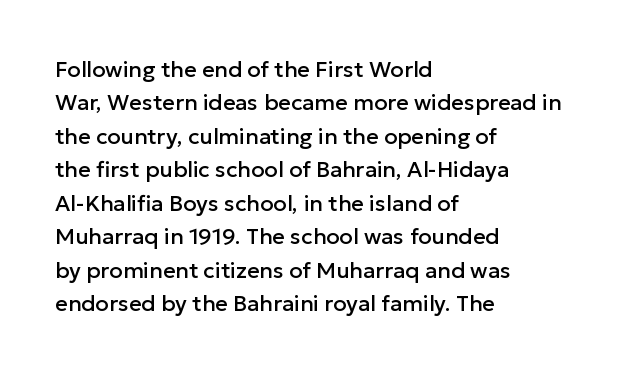
The image shows 22 px text type, upright; set left-aligned, normal line spacing (1.52x), normal letter spacing, not underlined.
